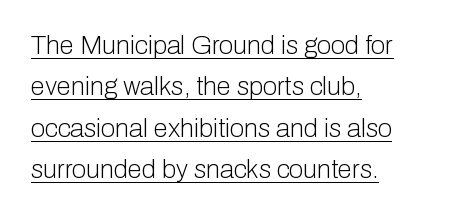
{"italic": "no", "bold": "no", "underline": "yes", "align": "left", "line_spacing": "normal", "line_spacing_ratio": 1.59, "letter_spacing": "normal", "letter_spacing_em": 0.0, "glyph_px": 26}
